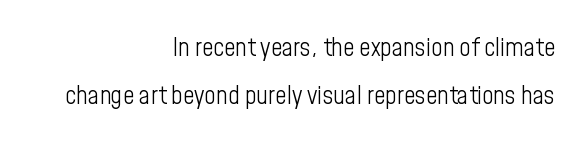
Posture: vertical. Is the letter spacing exaggerated? No — it looks like the ordinary default. The zone under the glyphs is completely vacant. Honestly, the rows look like they've been pulled way apart. Stems here are at most as thick as an everyday book face.
